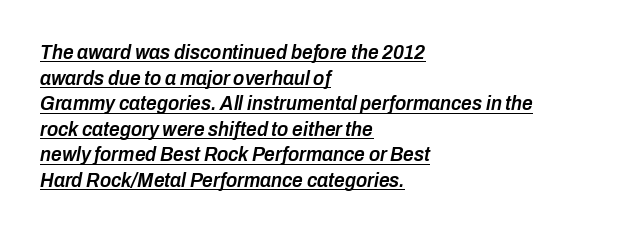
Underline: present. Italic? Definitely — the glyphs are oblique. Heft: intermediate — a semibold. The passage shown has conventional tracking throughout. The typesetter chose a ragged-right arrangement here.
